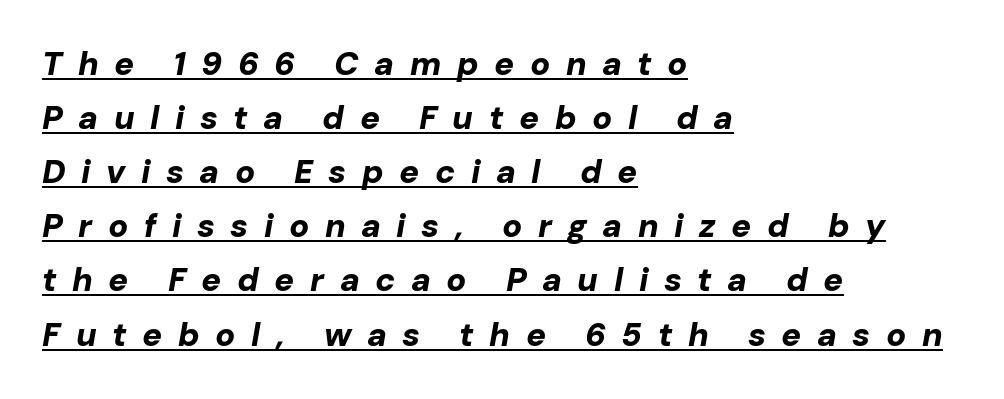
Q: Is the text bold? A: Yes.
Q: Is the text italic (slanted)? A: Yes, it leans right by about 10 degrees.
Q: Is the text underlined? A: Yes.
Q: How is the paragraph aligned? A: Left-aligned.
Q: Is the spacing between letters normal or unusually wide? A: Unusually wide.
Q: Is the spacing between lines tight, normal or loose? A: Normal.
Q: Width (condensed, normal, or wide)? A: Normal.
Q: Stroke contrast? A: Low.
Q: x-height? A: Medium.
Q: Monospaced? A: No.
